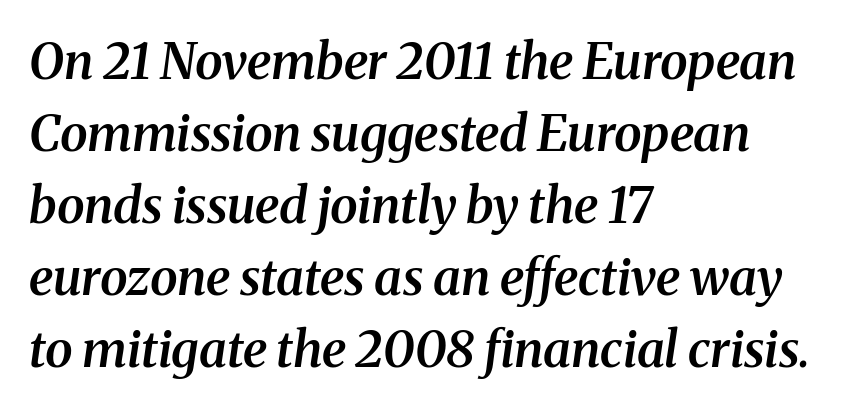
{"serif": "yes", "italic": "yes", "lean": "right", "slant_degrees": 8, "bold": "semi", "weight": "semibold", "width": "normal", "stroke_contrast": "medium", "x_height": "medium", "monospaced": "no", "underline": "no", "align": "left", "line_spacing": "normal", "line_spacing_ratio": 1.44, "letter_spacing": "normal", "letter_spacing_em": 0.0, "glyph_px": 50}
